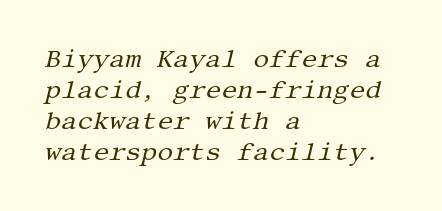
Inter-character spacing is left at the font's built-in metrics. The characters are drawn with everyday or finer stroke widths. Quick note: italic. Check the space under the baseline: it is left empty. The setting favours the left margin, as ordinary paragraphs usually do.
